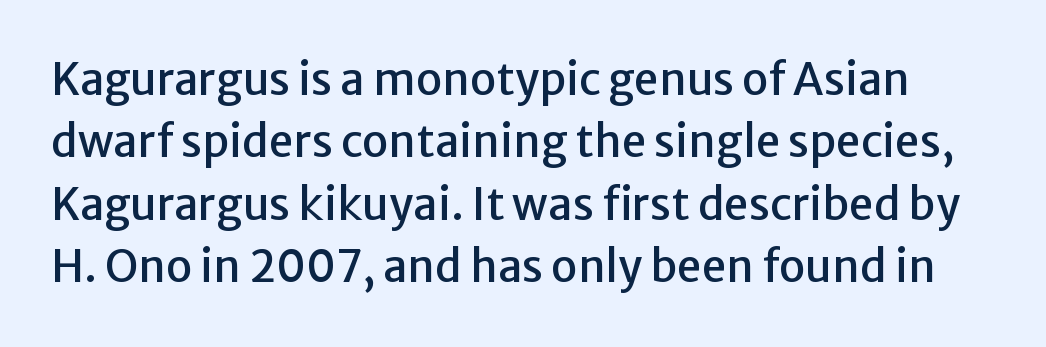
The image shows 44 px sans-serif type, upright; set normal line spacing (1.42x), normal letter spacing, not underlined; low stroke contrast and a medium x-height.
